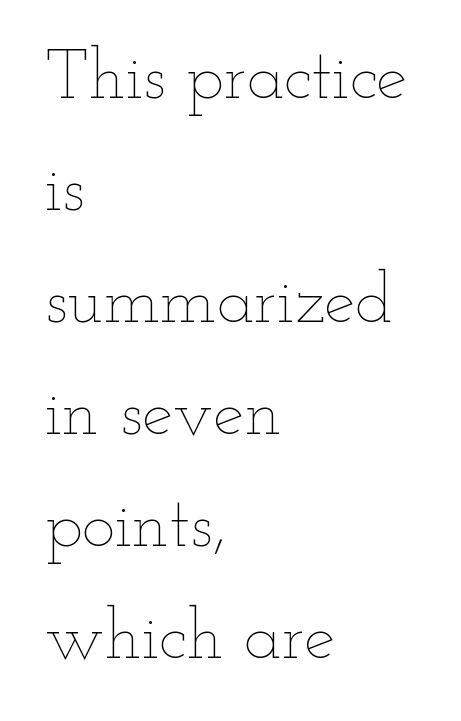
Q: Is the text bold? A: No.
Q: Is the text italic (slanted)? A: No, it is upright.
Q: Is the text underlined? A: No.
Q: How is the paragraph aligned? A: Left-aligned.
Q: Is the spacing between letters normal or unusually wide? A: Normal.
Q: Is the spacing between lines tight, normal or loose? A: Normal.
Q: Width (condensed, normal, or wide)? A: Wide.
Q: Stroke contrast? A: Low.
Q: x-height? A: Small.
Q: Monospaced? A: No.
